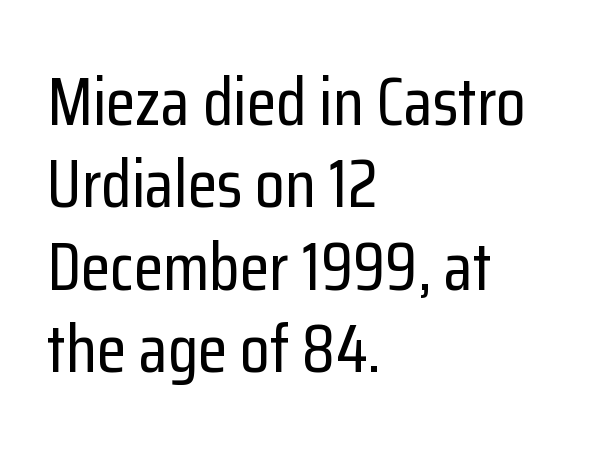
{"serif": "no", "italic": "no", "width": "condensed", "stroke_contrast": "low", "x_height": "medium", "monospaced": "no", "underline": "no", "align": "left", "line_spacing_ratio": 1.21, "letter_spacing": "normal", "letter_spacing_em": 0.0, "glyph_px": 68}
